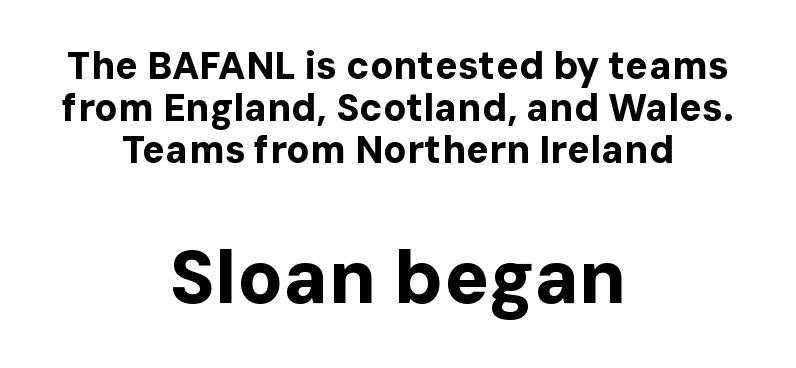
{"serif": "no", "italic": "no", "bold": "yes", "weight": "bold", "width": "normal", "stroke_contrast": "low", "x_height": "medium", "monospaced": "no", "underline": "no", "align": "center", "line_spacing": "tight", "line_spacing_ratio": 1.11, "letter_spacing": "normal", "letter_spacing_em": 0.0, "larger_block": "second", "size_ratio": 1.97, "glyph_px": 75}
